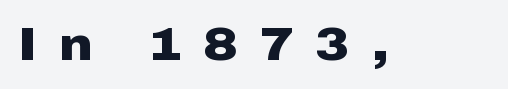
The image shows 46 px heavy, wide sans-serif type, upright; set unusually wide letter spacing (+0.49 em), not underlined; low stroke contrast and a medium x-height.
